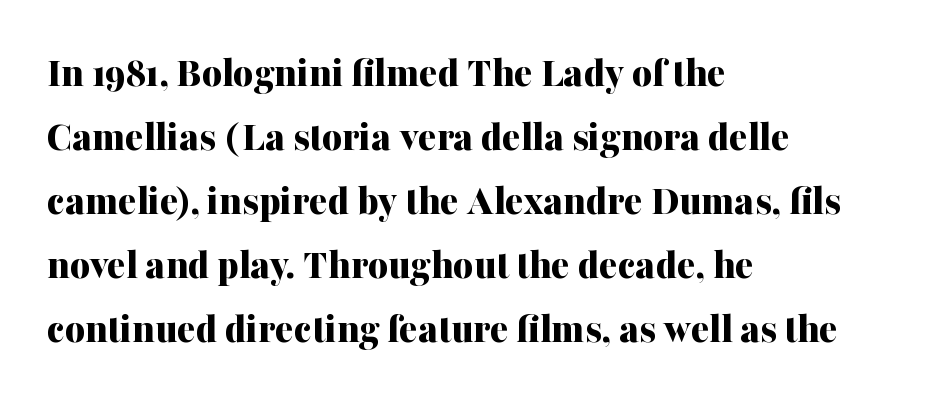
Examine the stroke ends and you'll spot serifs. A roman cut, with each character standing at attention. Looks like regular typesetting: each glyph gets only the width it needs. The setting favours the left margin, as ordinary paragraphs usually do.
